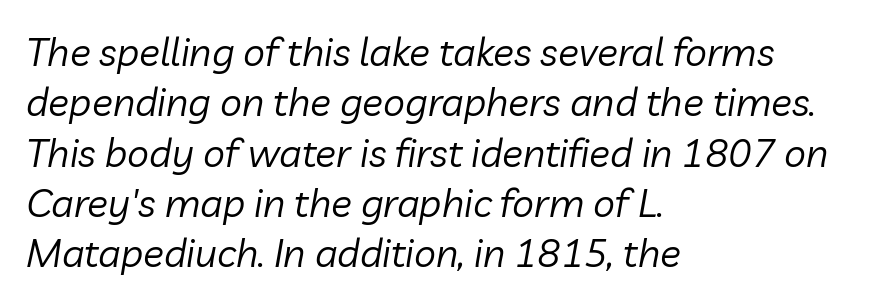
Q: Is the text bold? A: No.
Q: Is the text italic (slanted)? A: Yes, it leans right by about 10 degrees.
Q: Is the text underlined? A: No.
Q: How is the paragraph aligned? A: Left-aligned.
Q: Is the spacing between letters normal or unusually wide? A: Normal.
Q: Is the spacing between lines tight, normal or loose? A: Normal.
Q: Width (condensed, normal, or wide)? A: Normal.
Q: Stroke contrast? A: Low.
Q: x-height? A: Medium.
Q: Monospaced? A: No.
